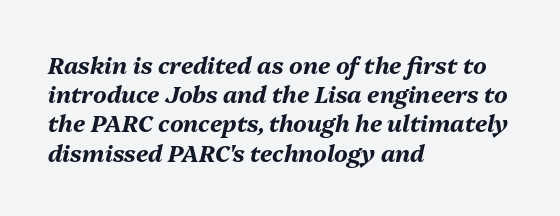
{"italic": "yes", "lean": "right", "slant_degrees": 13, "bold": "yes", "underline": "no", "align": "left", "line_spacing": "normal", "line_spacing_ratio": 1.27, "letter_spacing": "normal", "letter_spacing_em": 0.0, "glyph_px": 23}
